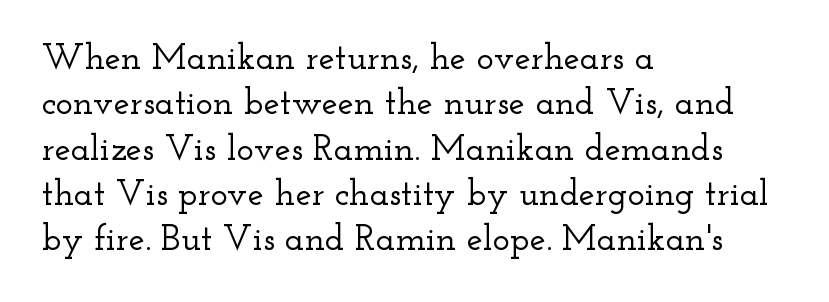
The image shows 36 px wide serif type, upright; set left-aligned, normal line spacing (1.26x), normal letter spacing, not underlined; low stroke contrast and a small x-height.
